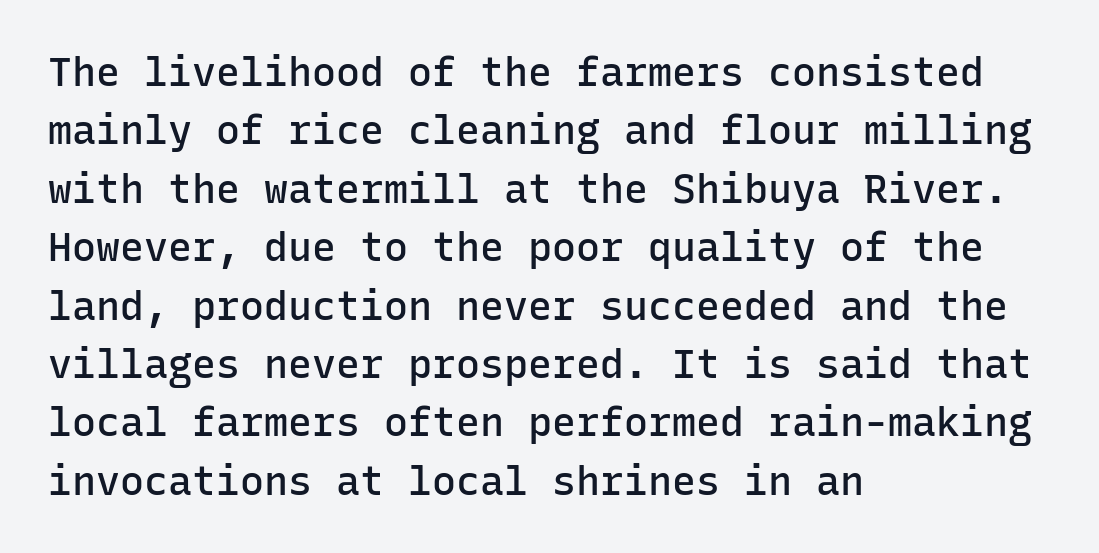
Q: Is the text bold? A: Semi-bold.
Q: Is the text italic (slanted)? A: No, it is upright.
Q: Is the typeface a serif or a sans-serif typeface? A: Sans-serif.
Q: Is the text underlined? A: No.
Q: How is the paragraph aligned? A: Left-aligned.
Q: Is the spacing between letters normal or unusually wide? A: Normal.
Q: Is the spacing between lines tight, normal or loose? A: Normal.
Q: Width (condensed, normal, or wide)? A: Normal.
Q: Stroke contrast? A: Low.
Q: x-height? A: Medium.
Q: Monospaced? A: Yes.
